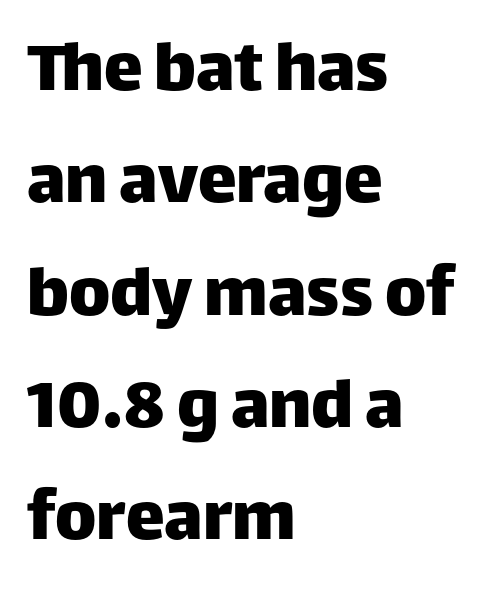
Classification — sans serif. The passage shown is not underscored anywhere. Teacher's note: observe the even left margin — that is flush-left alignment. Words appear dense and cohesive because spacing is normal.
